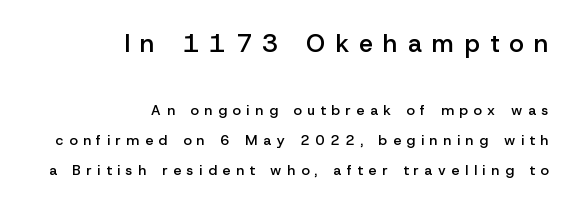
In terms of weight, the rendering is demibold, just under bold. Baseline-to-baseline distance is far greater than the letter height. Rendered with straight, roman letterforms. Short and long lines alike share a common ending point at right.
